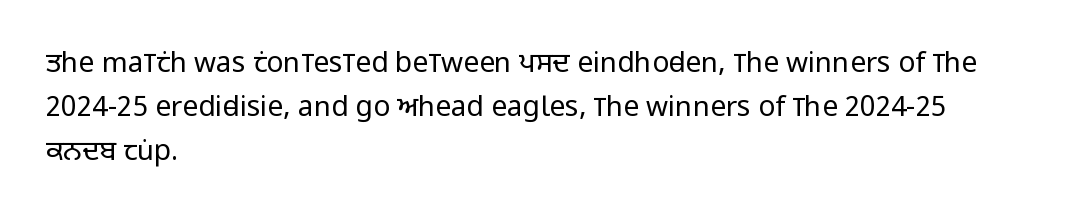
The image shows 28 px regular-weight, condensed sans-serif type, upright; set left-aligned, normal line spacing (1.58x), normal letter spacing, not underlined; low stroke contrast and a large x-height.
